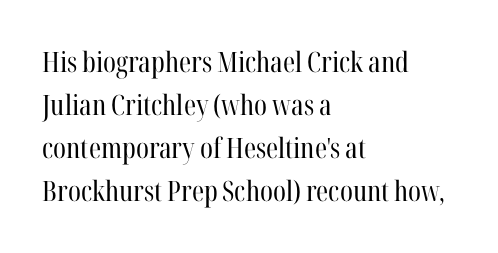
The image shows 28 px regular-weight, condensed serif type, upright; set left-aligned, normal line spacing (1.54x), normal letter spacing, not underlined; high stroke contrast and a medium x-height.
